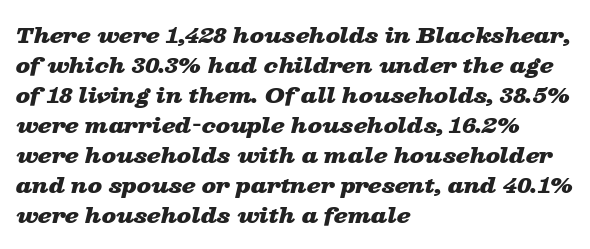
Between one letter and the next there's only the usual sliver of space. Lines of text with bare space underneath. Look at the stroke-to-counter ratio: heavy, a bold. Is the block centered? No — it sits flush against the left margin.
